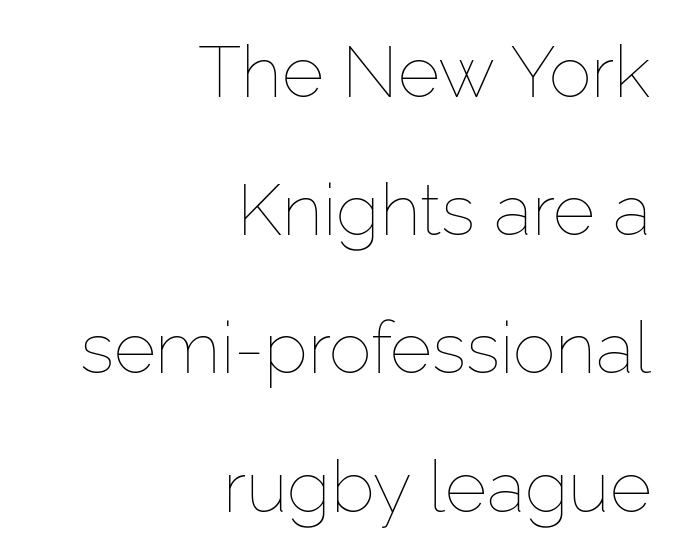
This block would shrink considerably if given ordinary leading; it's expanded now. Reading down the block, your eye finds every line finishing at a fixed right position. Between one letter and the next there's only the usual sliver of space. This sample has the flowing, uneven cadence of proportional lettering.
